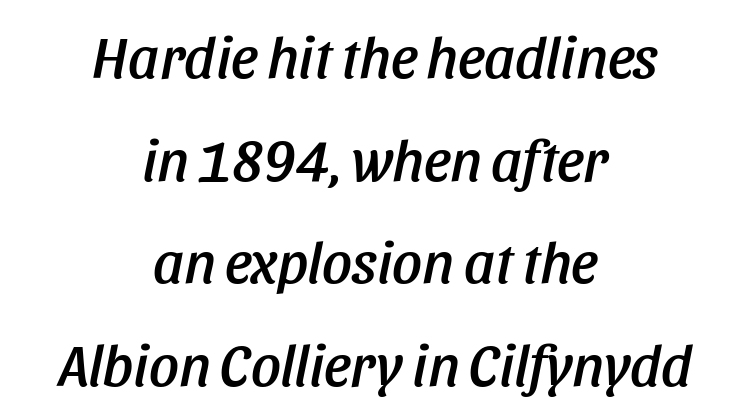
The image shows 59 px condensed type, italic (leaning right); set centered, line spacing 1.74x, normal letter spacing, not underlined; low stroke contrast and a large x-height.
